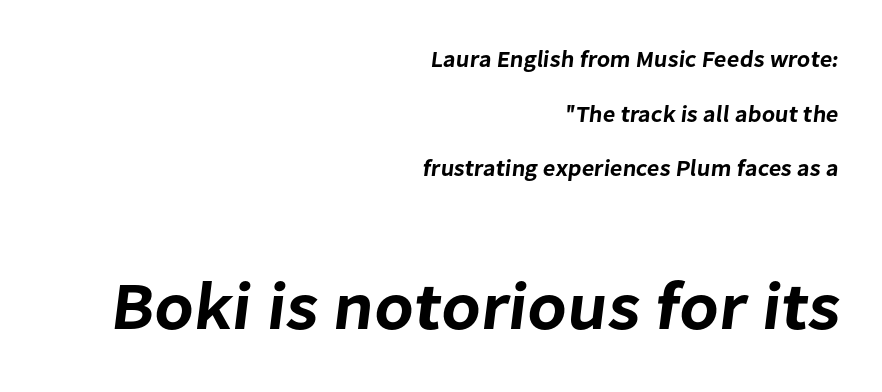
Q: Is the typeface a serif or a sans-serif typeface? A: Sans-serif.
Q: Is the text underlined? A: No.
Q: How is the paragraph aligned? A: Right-aligned.
Q: Is the spacing between letters normal or unusually wide? A: Normal.
Q: Is the spacing between lines tight, normal or loose? A: Loose.
Q: Which block of text is set in a larger size, the first (top) or the second (bottom)? A: The second (bottom) one.
Q: Width (condensed, normal, or wide)? A: Normal.
Q: Stroke contrast? A: Low.
Q: x-height? A: Medium.
Q: Monospaced? A: No.
